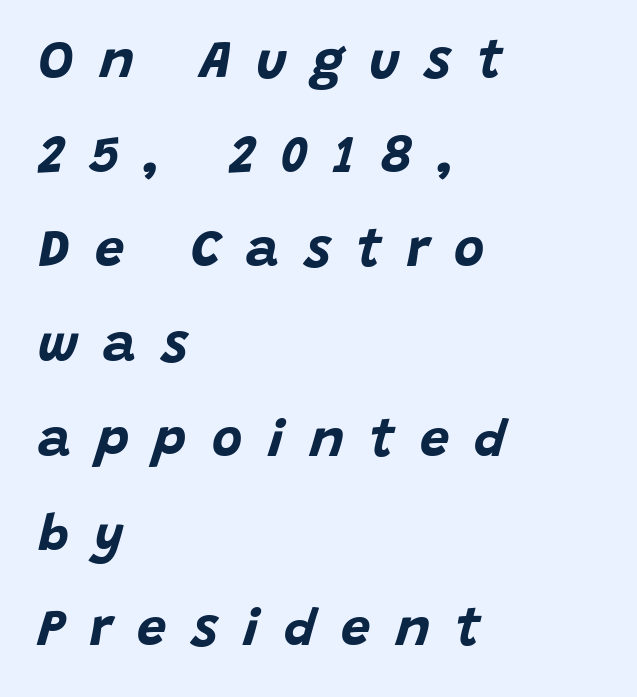
The image shows 52 px bold type, italic (leaning right); set left-aligned, line spacing 1.82x, unusually wide letter spacing (+0.49 em), not underlined; low stroke contrast and a large x-height.
